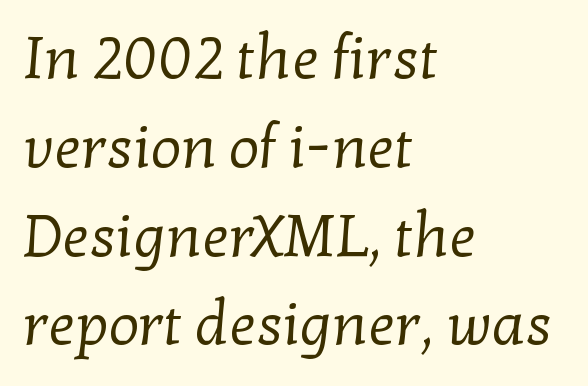
Q: Is the text bold? A: No.
Q: Is the typeface a serif or a sans-serif typeface? A: Serif.
Q: Is the text underlined? A: No.
Q: How is the paragraph aligned? A: Left-aligned.
Q: Is the spacing between letters normal or unusually wide? A: Normal.
Q: Is the spacing between lines tight, normal or loose? A: Normal.
Q: Width (condensed, normal, or wide)? A: Normal.
Q: Stroke contrast? A: Low.
Q: x-height? A: Medium.
Q: Monospaced? A: No.
